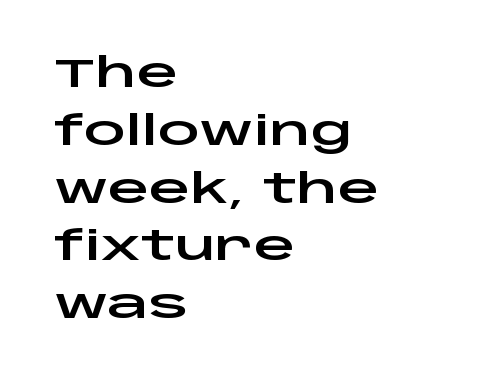
Q: Is the text italic (slanted)? A: No, it is upright.
Q: Is the typeface a serif or a sans-serif typeface? A: Sans-serif.
Q: Is the text underlined? A: No.
Q: How is the paragraph aligned? A: Left-aligned.
Q: Is the spacing between letters normal or unusually wide? A: Normal.
Q: Is the spacing between lines tight, normal or loose? A: Normal.
Q: Width (condensed, normal, or wide)? A: Wide.
Q: Stroke contrast? A: Low.
Q: x-height? A: Large.
Q: Monospaced? A: No.
